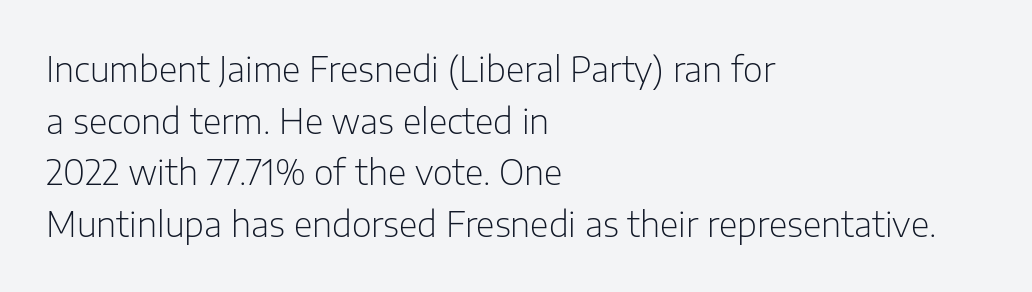
The letters sit at their default tracking, neither squeezed nor spread. The letters carry no serifs — their stems end cleanly without finishing strokes. These lines are rendered in a variable-pitch font. Compared with typical paragraphs, the rows here are spaced about the same.
